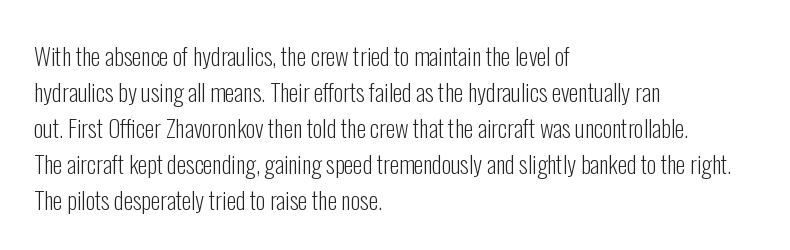
The image shows 24 px text type, upright; set left-aligned, normal line spacing (1.5x), normal letter spacing, not underlined.
